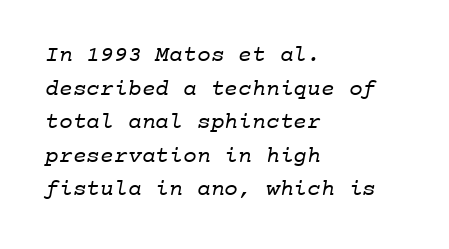
{"bold": "no", "underline": "no", "align": "left", "line_spacing": "normal", "line_spacing_ratio": 1.46, "letter_spacing": "normal", "letter_spacing_em": 0.0, "glyph_px": 23}
